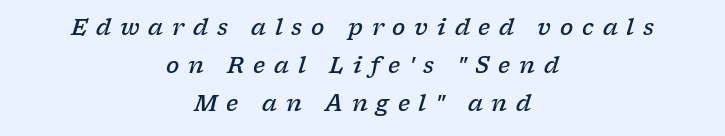
{"italic": "yes", "lean": "right", "slant_degrees": 17, "bold": "semi", "underline": "no", "align": "center", "line_spacing_ratio": 1.73, "letter_spacing": "wide", "letter_spacing_em": 0.4, "glyph_px": 22}
